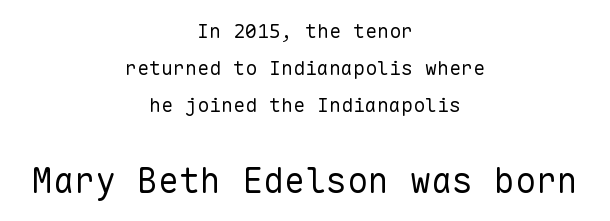
Caption: face not bold, strokes unweighted. This sample has the even, mechanical cadence of fixed-width lettering. The type family on display is of the sans-serif kind. Does the lettering tilt? It doesn't — this is upright. The paragraph shown floats in the horizontal middle.
